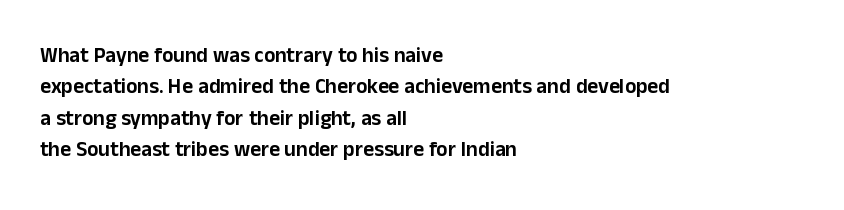
Q: Is the text italic (slanted)? A: No, it is upright.
Q: Is the text underlined? A: No.
Q: How is the paragraph aligned? A: Left-aligned.
Q: Is the spacing between letters normal or unusually wide? A: Normal.
Q: Is the spacing between lines tight, normal or loose? A: Normal.
